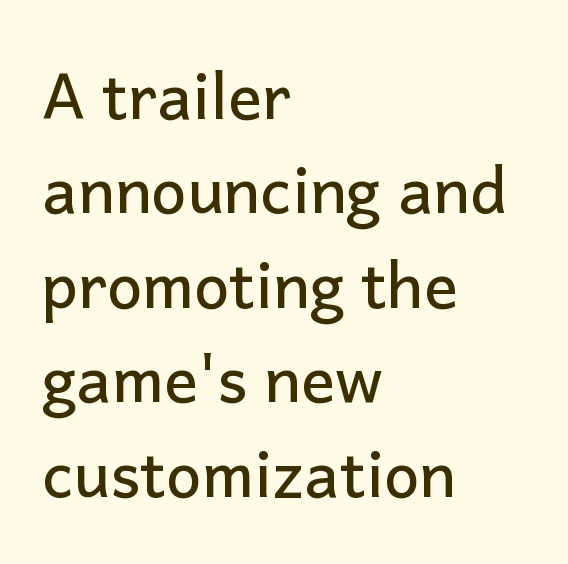
Q: Is the text italic (slanted)? A: No, it is upright.
Q: Is the typeface a serif or a sans-serif typeface? A: Sans-serif.
Q: Is the text underlined? A: No.
Q: How is the paragraph aligned? A: Left-aligned.
Q: Is the spacing between letters normal or unusually wide? A: Normal.
Q: Is the spacing between lines tight, normal or loose? A: Normal.
Q: Width (condensed, normal, or wide)? A: Normal.
Q: Stroke contrast? A: Low.
Q: x-height? A: Medium.
Q: Monospaced? A: No.
